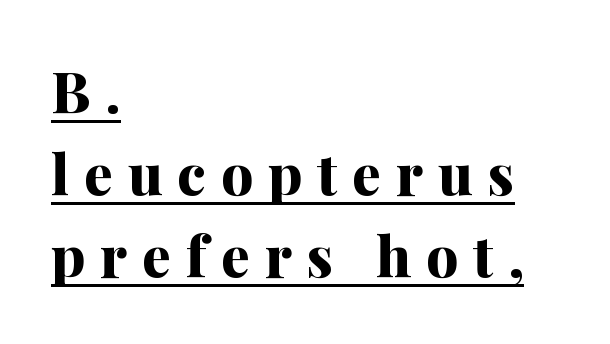
The image shows 57 px bold serif type, upright; set left-aligned, normal line spacing (1.44x), unusually wide letter spacing (+0.26 em), underlined; medium stroke contrast and a medium x-height.
